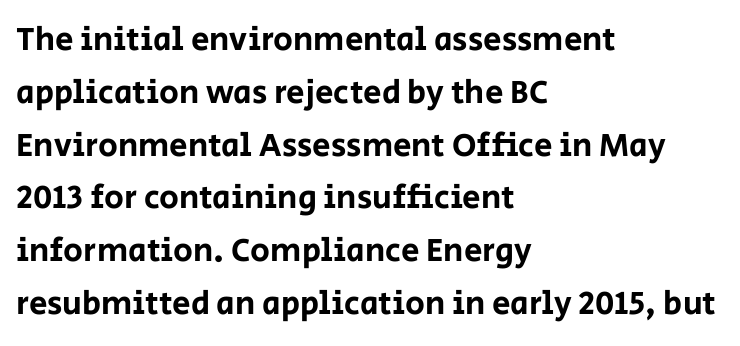
Style check: upright. Check the space under the baseline: it is left empty. Varying glyph widths throughout — classic text-font behaviour. The rendering anchors every line to the left-hand side.
